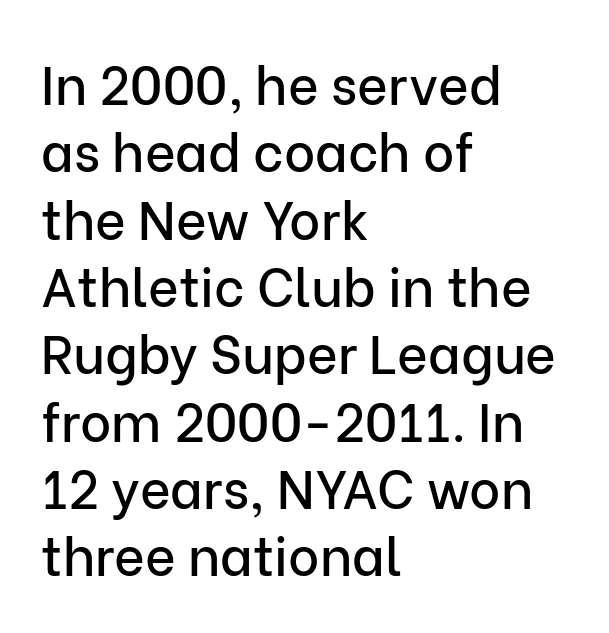
Evenly set lines give the paragraph a standard silhouette. Nobody drew a line under any word here. Left-aligned paragraph, ragged on the right. Stroke terminals: plain, sans-serif.
